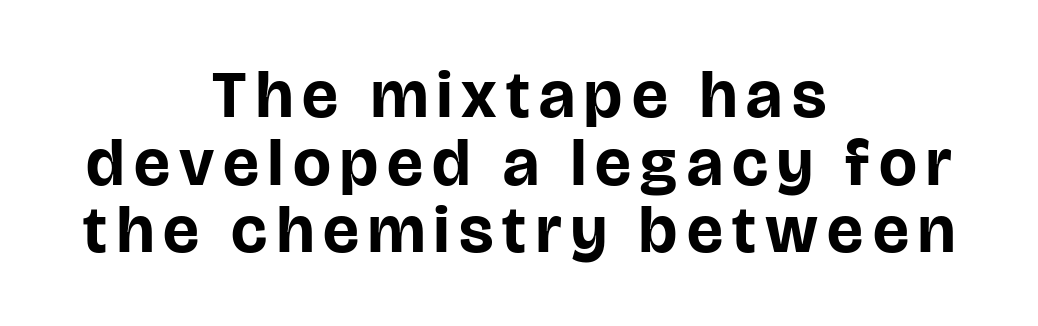
Q: Is the text bold? A: Yes.
Q: Is the text italic (slanted)? A: No, it is upright.
Q: Is the typeface a serif or a sans-serif typeface? A: Sans-serif.
Q: Is the text underlined? A: No.
Q: How is the paragraph aligned? A: Centered.
Q: Is the spacing between lines tight, normal or loose? A: Tight.
Q: Width (condensed, normal, or wide)? A: Normal.
Q: Stroke contrast? A: Low.
Q: x-height? A: Large.
Q: Monospaced? A: No.
